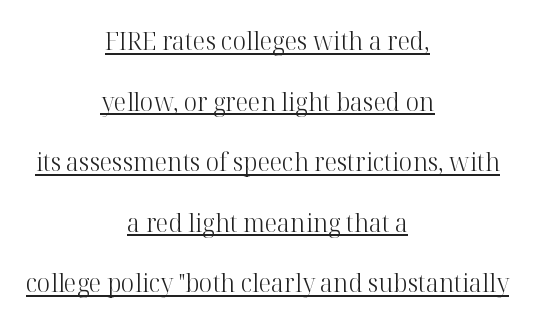
{"italic": "no", "bold": "no", "underline": "yes", "align": "center", "line_spacing": "loose", "line_spacing_ratio": 2.33, "letter_spacing": "normal", "letter_spacing_em": 0.0, "glyph_px": 26}
